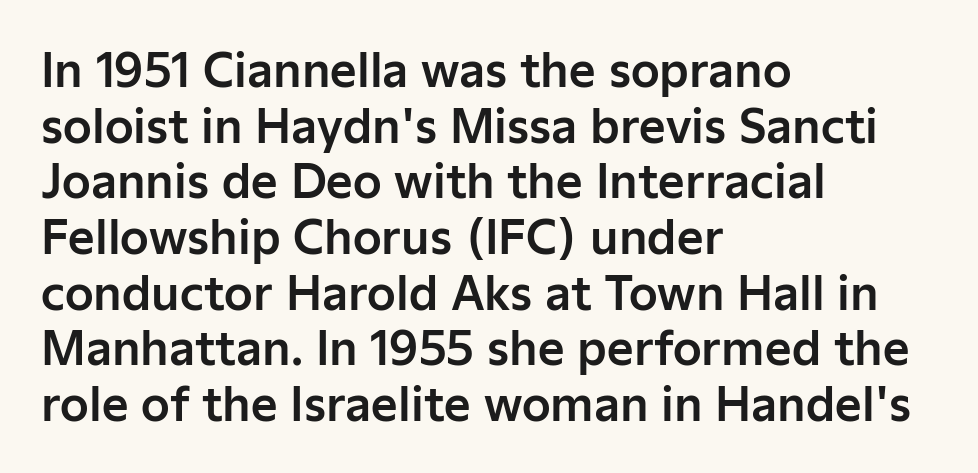
{"serif": "no", "italic": "no", "width": "normal", "stroke_contrast": "low", "x_height": "medium", "monospaced": "no", "underline": "no", "align": "left", "line_spacing_ratio": 1.21, "letter_spacing": "normal", "letter_spacing_em": 0.0, "glyph_px": 46}
